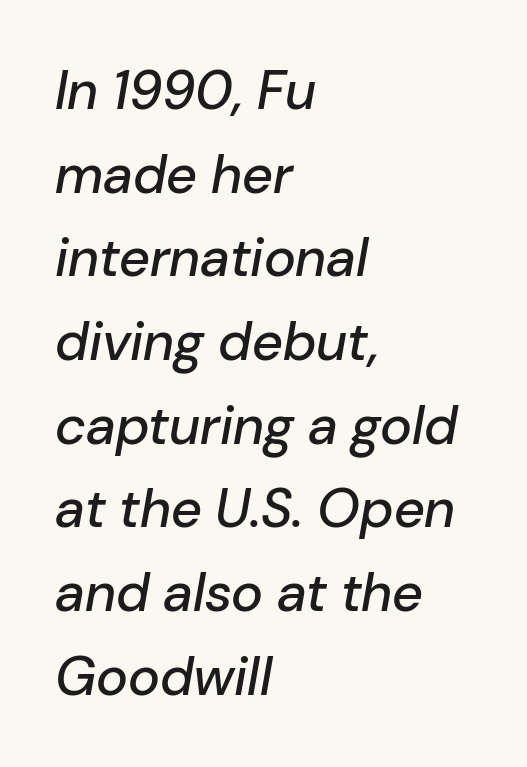
{"italic": "yes", "lean": "right", "slant_degrees": 10, "width": "normal", "stroke_contrast": "low", "x_height": "medium", "monospaced": "no", "underline": "no", "align": "left", "line_spacing": "normal", "line_spacing_ratio": 1.55, "letter_spacing": "normal", "letter_spacing_em": 0.0, "glyph_px": 54}
